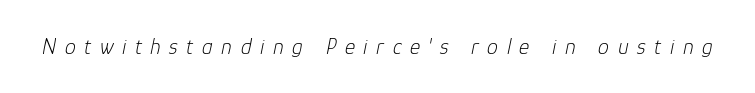
Q: Is the text bold? A: No.
Q: Is the text italic (slanted)? A: Yes, it leans right by about 12 degrees.
Q: Is the text underlined? A: No.
Q: Is the spacing between letters normal or unusually wide? A: Unusually wide.
